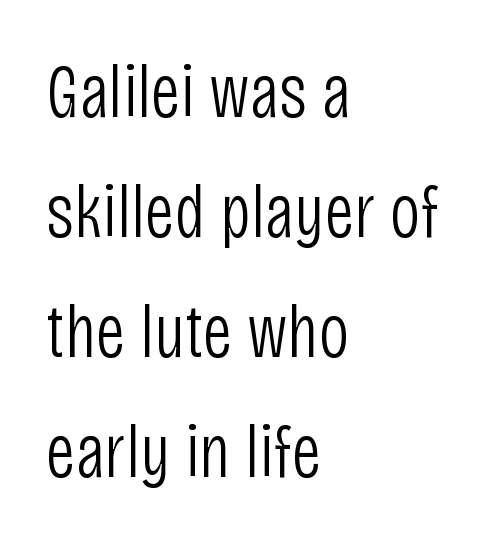
Does the lettering tilt? It doesn't — this is upright. The rendering keeps characters at their native spacing. Quick note: interline space is typical. Stroke terminals: plain, sans-serif. Is the block centered? No — it sits flush against the left margin.
